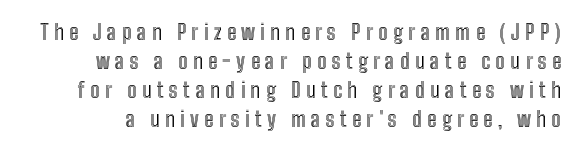
The image shows 21 px text type, upright; set normal line spacing (1.38x), unusually wide letter spacing (+0.25 em), not underlined.
